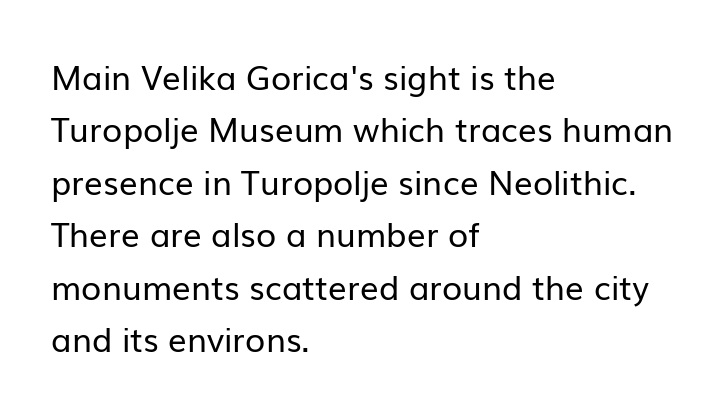
No extra ink here — the face is not bold. In terms of letterspacing, this is plain default setting. The words here are not underlined. A typesetter would call this leading conventional body-copy spacing.
